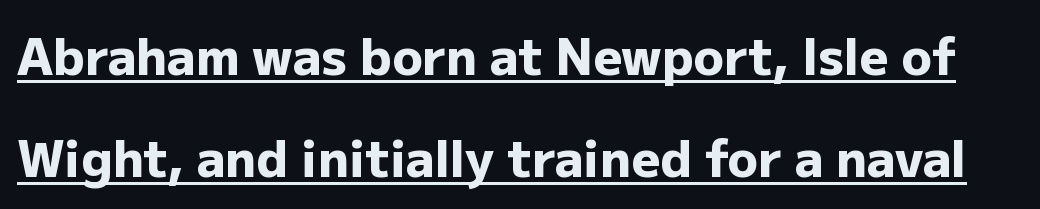
The image shows 50 px heavy sans-serif type, upright; set loose line spacing (2.04x), normal letter spacing, underlined; low stroke contrast and a medium x-height.
